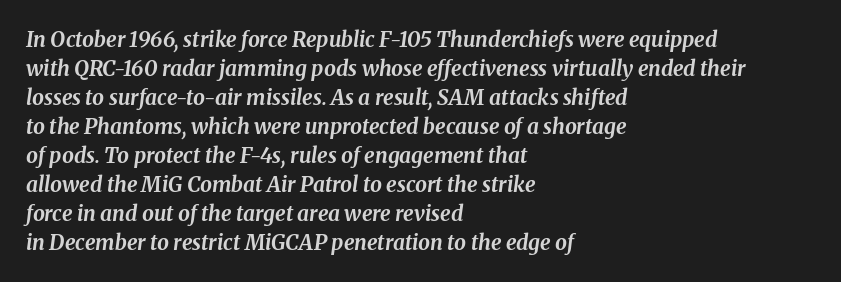
The image shows 21 px bold type, italic (leaning right); set left-aligned, normal line spacing (1.38x), normal letter spacing, not underlined.
